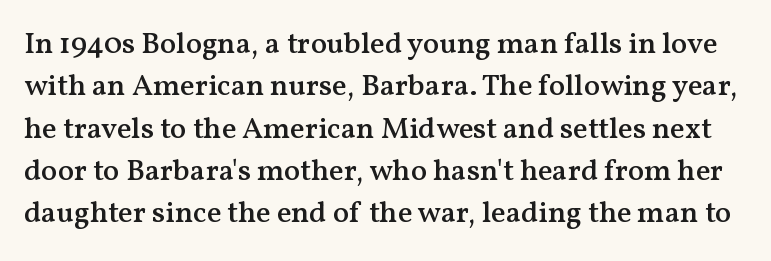
The rows are spaced the way most documents space them. The letterforms sit shoulder to shoulder at normal distance. Vertical strokes here are truly vertical. A bit beefed up — I'd call it semibold rather than bold. No word sits above an underline.
